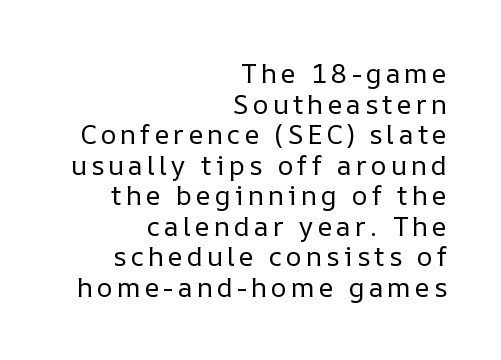
The paragraph has a hard right edge and a soft left edge. Baseline-to-baseline distance is barely more than the letter height. The weight would be labelled regular, book, light, or lighter still. You can tell it's not italic because the verticals are truly vertical.
